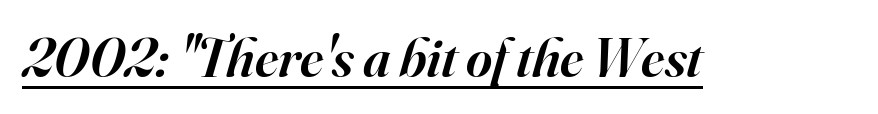
The image shows 56 px semibold serif type, italic (leaning right); set normal letter spacing, underlined; high stroke contrast and a small x-height.
